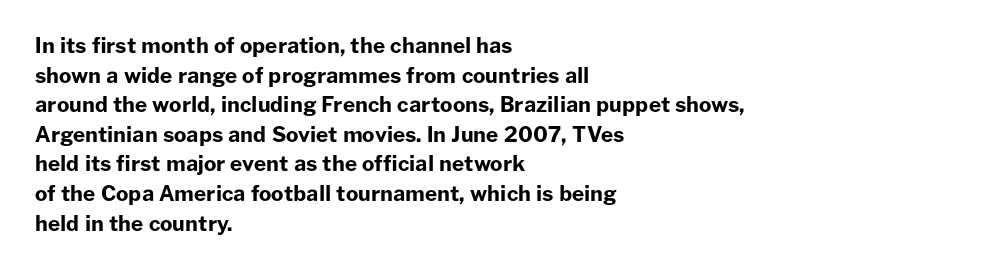
The image shows 21 px bold type, upright; set left-aligned, normal line spacing (1.41x), normal letter spacing, not underlined.
